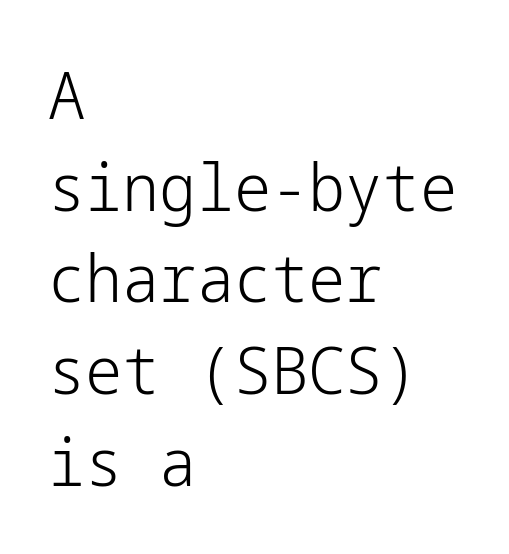
Q: Is the text bold? A: No.
Q: Is the text italic (slanted)? A: No, it is upright.
Q: Is the typeface a serif or a sans-serif typeface? A: Sans-serif.
Q: Is the text underlined? A: No.
Q: How is the paragraph aligned? A: Left-aligned.
Q: Is the spacing between letters normal or unusually wide? A: Normal.
Q: Is the spacing between lines tight, normal or loose? A: Normal.
Q: Width (condensed, normal, or wide)? A: Normal.
Q: Stroke contrast? A: Low.
Q: x-height? A: Medium.
